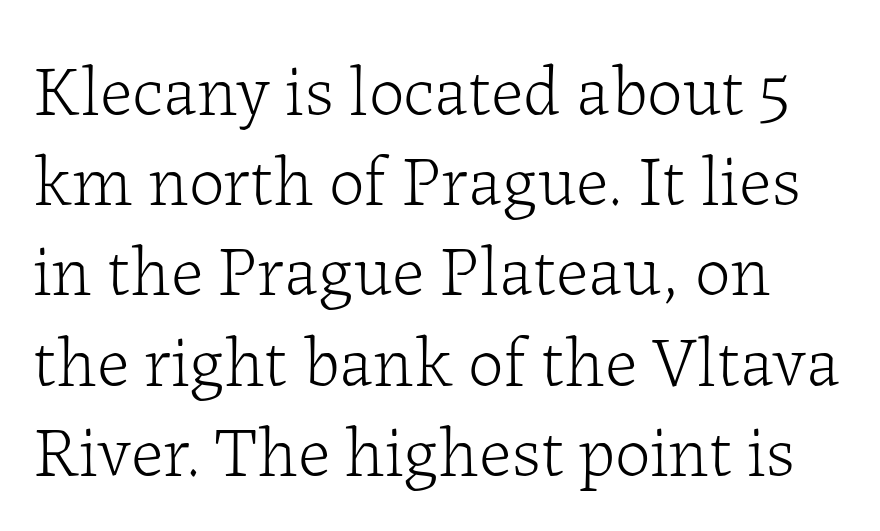
Type style note: has serifs. Clear beneath every line of the passage. How are the letters spaced? Ordinarily, with no added tracking. These glyphs show unthickened strokes, regular width or finer. Is this a fixed-width face? No — the glyphs have proportional, varying widths. The line-height multiplier appears to be the usual default.
